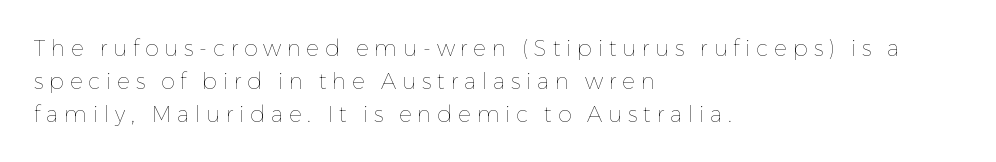
Line beginnings align vertically; line endings do not. The glyphs are unaccompanied by any horizontal stroke below them. No extra ink here — the face is not bold. The line-height multiplier appears to be the usual default. Vertical strokes here are truly vertical.
